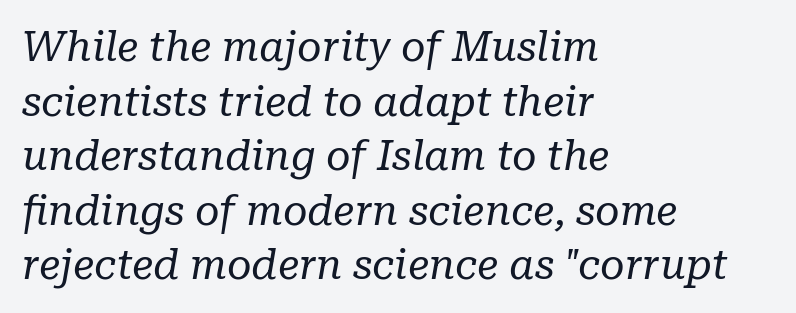
Q: Is the text bold? A: No.
Q: Is the text italic (slanted)? A: Yes, it leans right by about 10 degrees.
Q: Is the typeface a serif or a sans-serif typeface? A: Serif.
Q: Is the text underlined? A: No.
Q: How is the paragraph aligned? A: Left-aligned.
Q: Is the spacing between letters normal or unusually wide? A: Normal.
Q: Is the spacing between lines tight, normal or loose? A: Normal.
Q: Width (condensed, normal, or wide)? A: Normal.
Q: Stroke contrast? A: Low.
Q: x-height? A: Medium.
Q: Monospaced? A: No.
